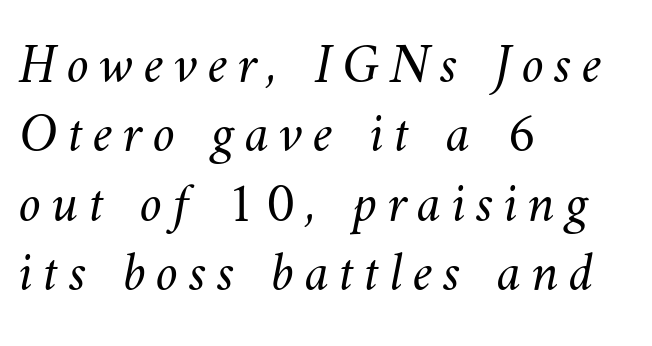
Looks like regular typesetting: each glyph gets only the width it needs. Letters have the restrained weight of plain body copy at most. Typeset ragged right — the left edge is the straight one. Unmarked baselines from the first word to the last.
